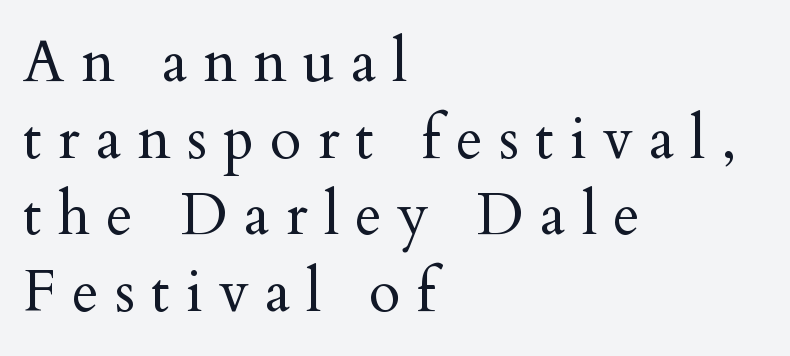
The letters advance in unequal steps, a hallmark of proportional type. The font's upright variant was chosen for this text. Horizontal alignment here is leftward, the default for most running prose. Counters stay open thanks to moderate or lighter strokes. The specimen omits any rule beneath the text block's lines.
